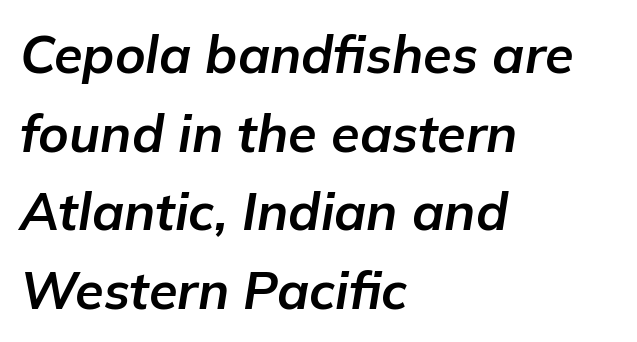
The image shows 52 px bold type, italic (leaning right); set left-aligned, normal line spacing (1.51x), normal letter spacing, not underlined; low stroke contrast and a medium x-height.
